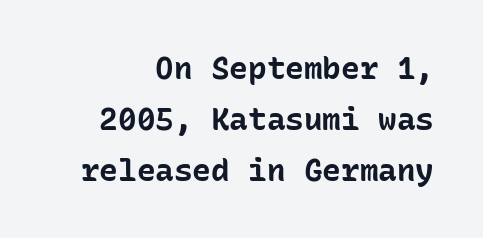
Each letter, wide or thin by design, is forced into the same width here. Bare-footed words on every line. This sample uses plain, unmodified letter spacing. You can tell it's not italic because the verticals are truly vertical.
